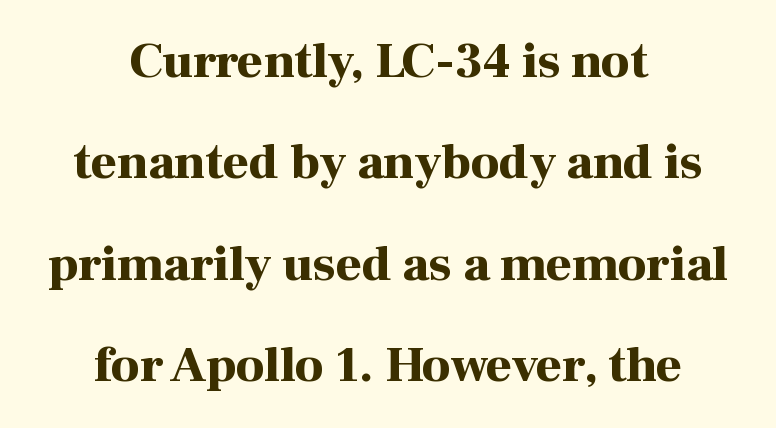
{"serif": "yes", "italic": "no", "bold": "yes", "weight": "bold", "width": "normal", "stroke_contrast": "high", "x_height": "medium", "monospaced": "no", "underline": "no", "align": "center", "line_spacing": "loose", "line_spacing_ratio": 2.03, "letter_spacing": "normal", "letter_spacing_em": 0.0, "glyph_px": 50}
